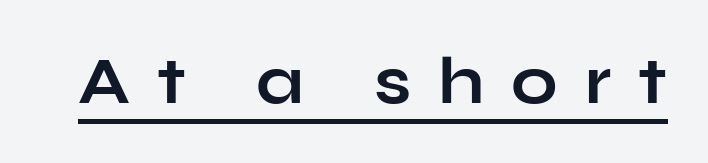
The image shows 66 px bold, wide sans-serif type, upright; set unusually wide letter spacing (+0.41 em), underlined; low stroke contrast and a medium x-height.
